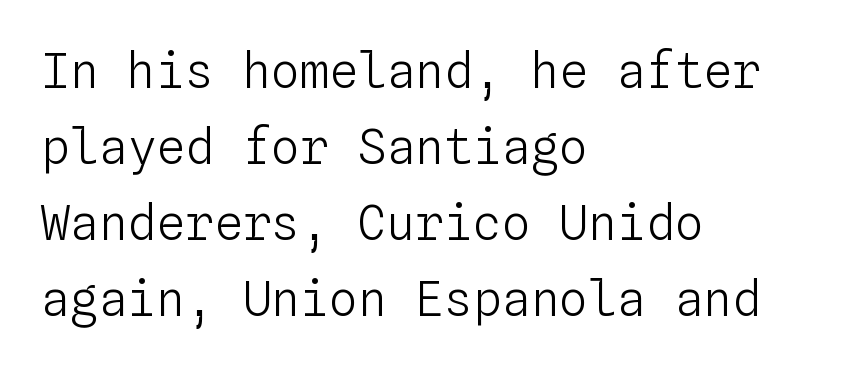
{"italic": "no", "bold": "no", "weight": "light", "width": "normal", "stroke_contrast": "low", "x_height": "medium", "monospaced": "yes", "underline": "no", "align": "left", "line_spacing": "normal", "line_spacing_ratio": 1.58, "letter_spacing": "normal", "letter_spacing_em": 0.0, "glyph_px": 48}
